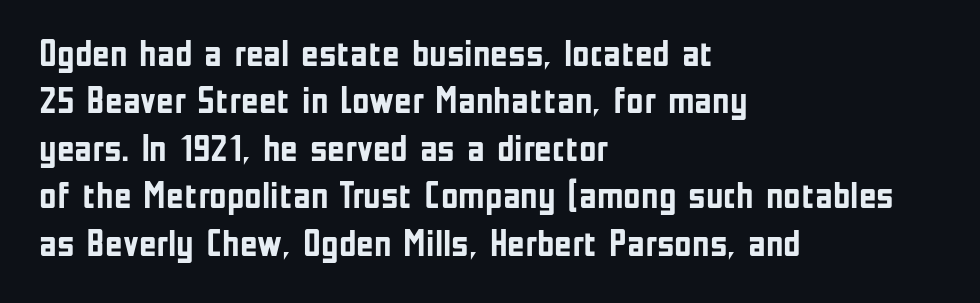
Q: Is the text bold? A: Yes.
Q: Is the text italic (slanted)? A: No, it is upright.
Q: Is the typeface a serif or a sans-serif typeface? A: Sans-serif.
Q: Is the text underlined? A: No.
Q: How is the paragraph aligned? A: Left-aligned.
Q: Is the spacing between letters normal or unusually wide? A: Normal.
Q: Is the spacing between lines tight, normal or loose? A: Normal.
Q: Width (condensed, normal, or wide)? A: Condensed.
Q: Stroke contrast? A: Low.
Q: x-height? A: Medium.
Q: Monospaced? A: No.
